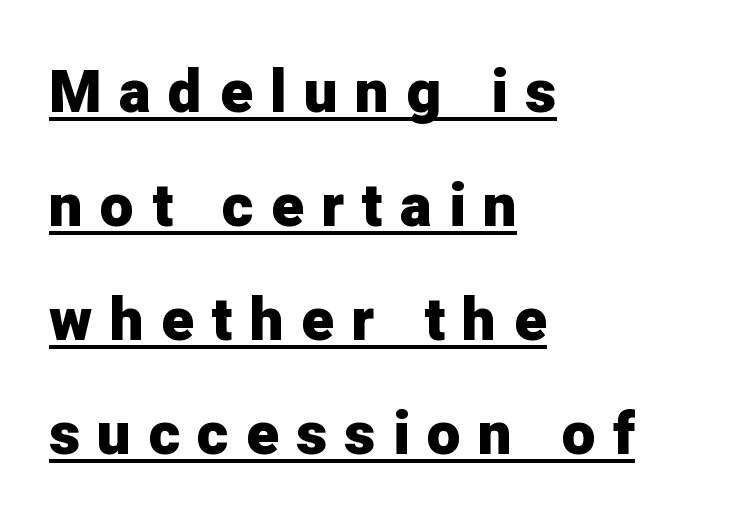
Is there an underline? Yes — a line sits under the letters. How heavy is the stroke? Heavy — this is a bold. These lines are rendered in a variable-pitch font. The typography opts for an upright posture over an oblique one. The typesetter chose a ragged-right arrangement here. Vertical spacing — loose.
